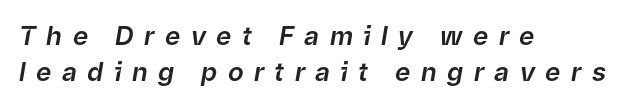
The image shows 26 px text type, italic (leaning right); set left-aligned, normal line spacing (1.38x), unusually wide letter spacing (+0.4 em), not underlined.
